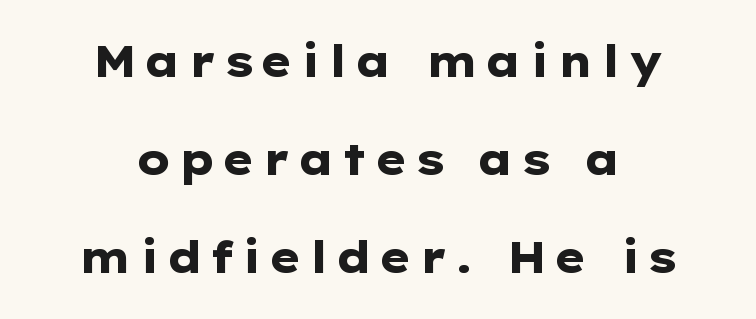
Alignment: centered. Successive baselines arrive slowly, with a big drop between each. Pretty heavy lettering here — definitely bold. Nobody drew a line under any word here. Does the lettering tilt? It doesn't — this is upright.
